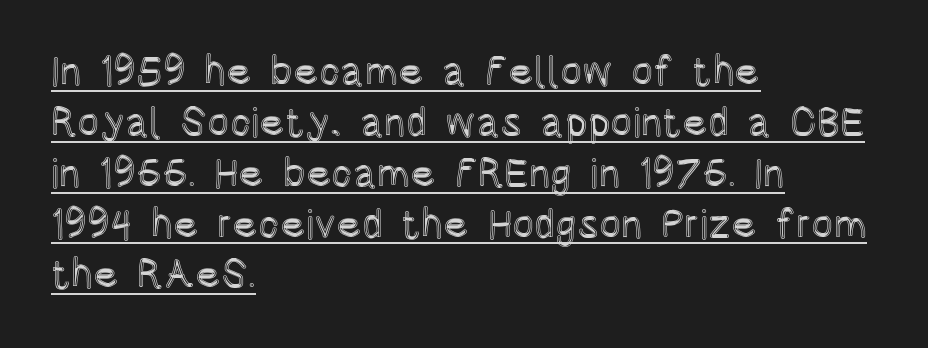
Q: Is the text italic (slanted)? A: No, it is upright.
Q: Is the text underlined? A: Yes.
Q: How is the paragraph aligned? A: Left-aligned.
Q: Is the spacing between letters normal or unusually wide? A: Normal.
Q: Width (condensed, normal, or wide)? A: Condensed.
Q: x-height? A: Large.
Q: Monospaced? A: No.
